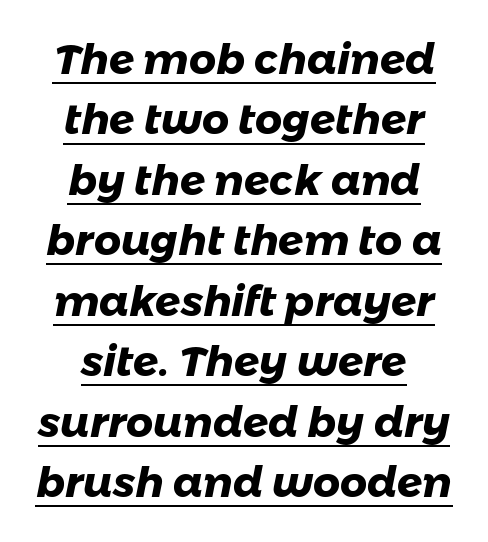
Q: Is the text bold? A: Yes.
Q: Is the typeface a serif or a sans-serif typeface? A: Sans-serif.
Q: Is the text underlined? A: Yes.
Q: How is the paragraph aligned? A: Centered.
Q: Is the spacing between letters normal or unusually wide? A: Normal.
Q: Is the spacing between lines tight, normal or loose? A: Normal.
Q: Width (condensed, normal, or wide)? A: Normal.
Q: Stroke contrast? A: Low.
Q: x-height? A: Medium.
Q: Monospaced? A: No.
